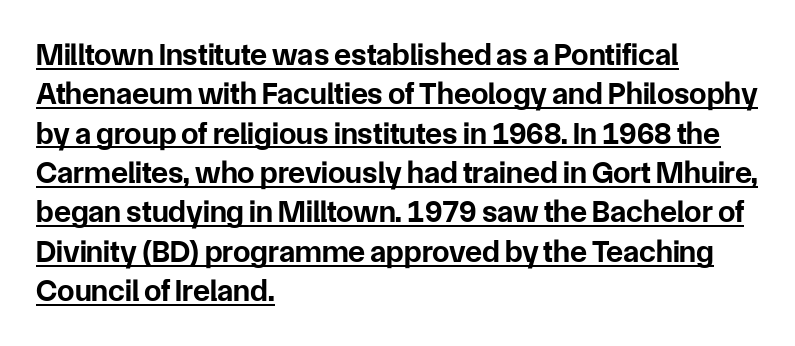
The image shows 31 px bold sans-serif type, upright; set left-aligned, normal line spacing (1.27x), normal letter spacing, underlined; low stroke contrast and a medium x-height.
